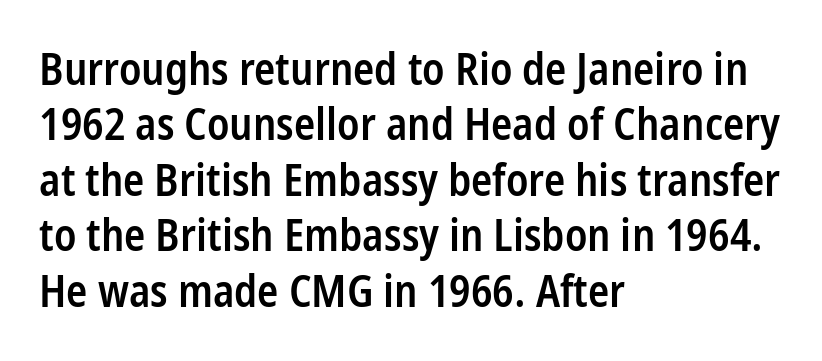
{"serif": "no", "italic": "no", "bold": "semi", "weight": "semibold", "width": "condensed", "stroke_contrast": "low", "x_height": "medium", "monospaced": "no", "underline": "no", "align": "left", "line_spacing": "normal", "line_spacing_ratio": 1.26, "letter_spacing": "normal", "letter_spacing_em": 0.0, "glyph_px": 44}
